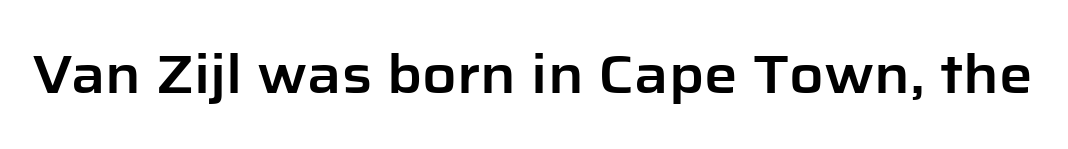
The image shows 53 px sans-serif type, upright; set normal letter spacing, not underlined; low stroke contrast and a medium x-height.
